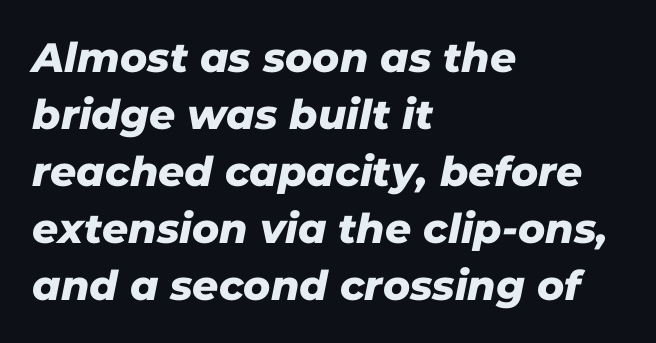
The lines sit at an ordinary, default distance from one another. Observe the absence of serifs on each vertical stroke in this sample. There is no visible air inserted between adjacent glyphs. A bare baseline throughout the passage. This sample has the flowing, uneven cadence of proportional lettering.
